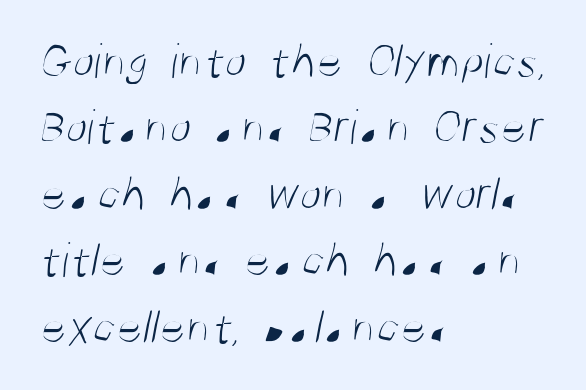
The image shows 50 px light, condensed sans-serif type; set left-aligned, normal line spacing (1.33x), normal letter spacing, not underlined; medium stroke contrast and a large x-height.
